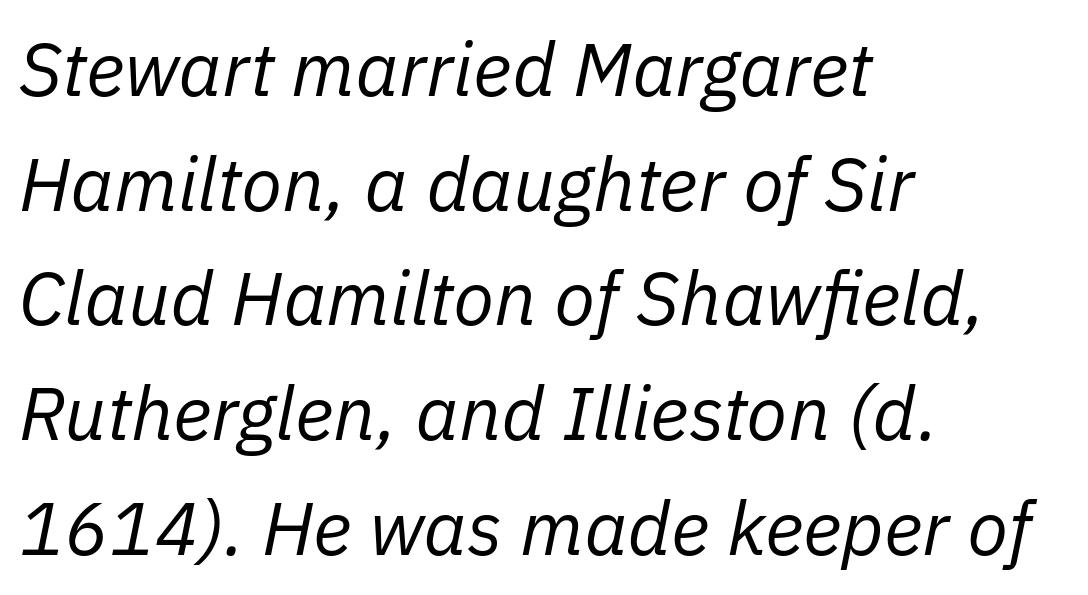
The image shows 75 px regular-weight type, italic (leaning right); set left-aligned, normal line spacing (1.53x), normal letter spacing, not underlined; low stroke contrast and a medium x-height.
